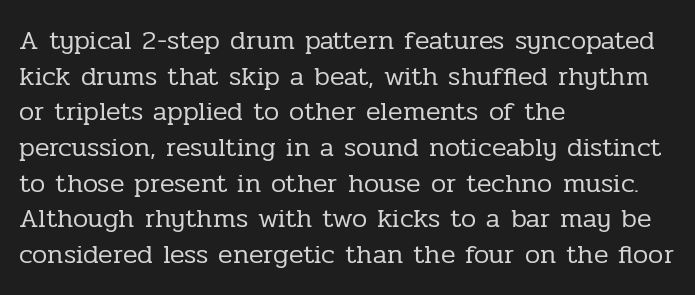
{"italic": "no", "bold": "no", "underline": "no", "align": "left", "line_spacing": "normal", "line_spacing_ratio": 1.32, "letter_spacing": "normal", "letter_spacing_em": 0.0, "glyph_px": 27}
